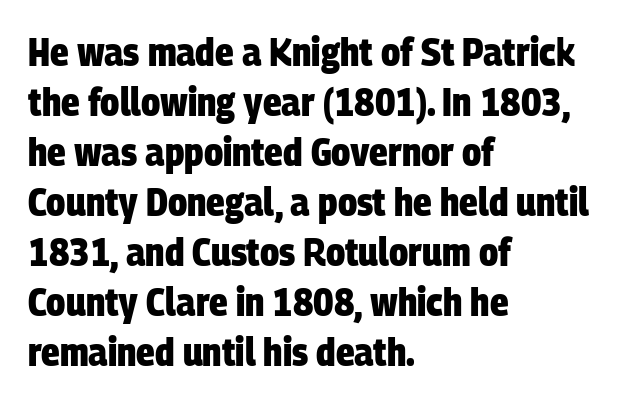
Q: Is the text bold? A: Yes.
Q: Is the typeface a serif or a sans-serif typeface? A: Sans-serif.
Q: Is the text underlined? A: No.
Q: How is the paragraph aligned? A: Left-aligned.
Q: Is the spacing between letters normal or unusually wide? A: Normal.
Q: Is the spacing between lines tight, normal or loose? A: Normal.
Q: Width (condensed, normal, or wide)? A: Condensed.
Q: Stroke contrast? A: Low.
Q: x-height? A: Large.
Q: Monospaced? A: No.
